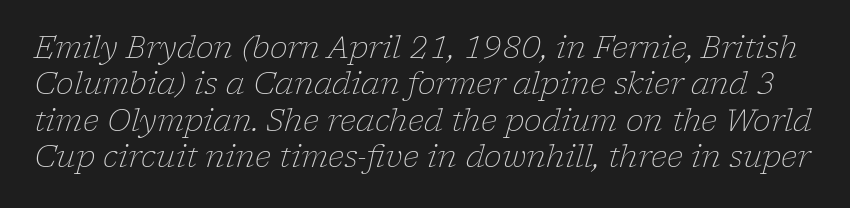
The image shows 30 px light serif type, italic (leaning right); set line spacing 1.21x, normal letter spacing, not underlined; low stroke contrast and a medium x-height.
